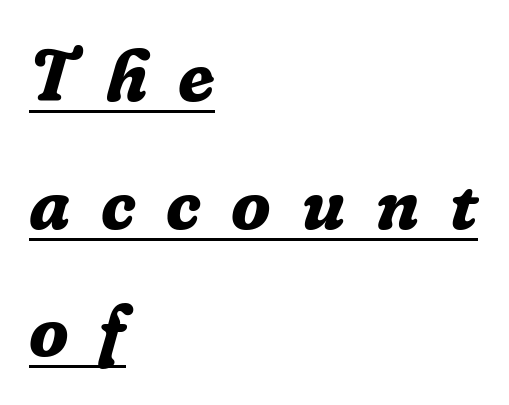
Q: Is the text bold? A: Yes.
Q: Is the text italic (slanted)? A: Yes, it leans right by about 16 degrees.
Q: Is the typeface a serif or a sans-serif typeface? A: Serif.
Q: Is the text underlined? A: Yes.
Q: How is the paragraph aligned? A: Left-aligned.
Q: Is the spacing between letters normal or unusually wide? A: Unusually wide.
Q: Width (condensed, normal, or wide)? A: Normal.
Q: Stroke contrast? A: Low.
Q: x-height? A: Medium.
Q: Monospaced? A: No.
